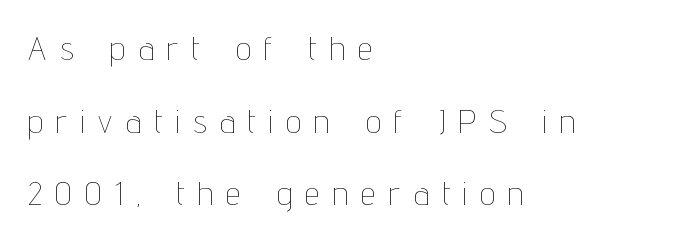
Q: Is the text bold? A: No.
Q: Is the text italic (slanted)? A: No, it is upright.
Q: Is the text underlined? A: No.
Q: How is the paragraph aligned? A: Left-aligned.
Q: Is the spacing between letters normal or unusually wide? A: Unusually wide.
Q: Is the spacing between lines tight, normal or loose? A: Loose.
Q: Width (condensed, normal, or wide)? A: Condensed.
Q: Stroke contrast? A: Low.
Q: x-height? A: Medium.
Q: Monospaced? A: No.
